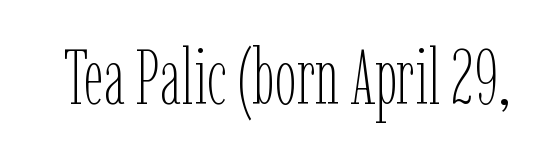
The image shows 78 px thin, condensed type, upright; set normal letter spacing, not underlined; low stroke contrast and a medium x-height.
